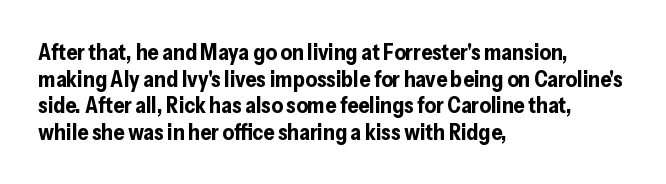
{"italic": "no", "bold": "yes", "underline": "no", "align": "left", "line_spacing_ratio": 1.21, "letter_spacing": "normal", "letter_spacing_em": 0.0, "glyph_px": 22}
